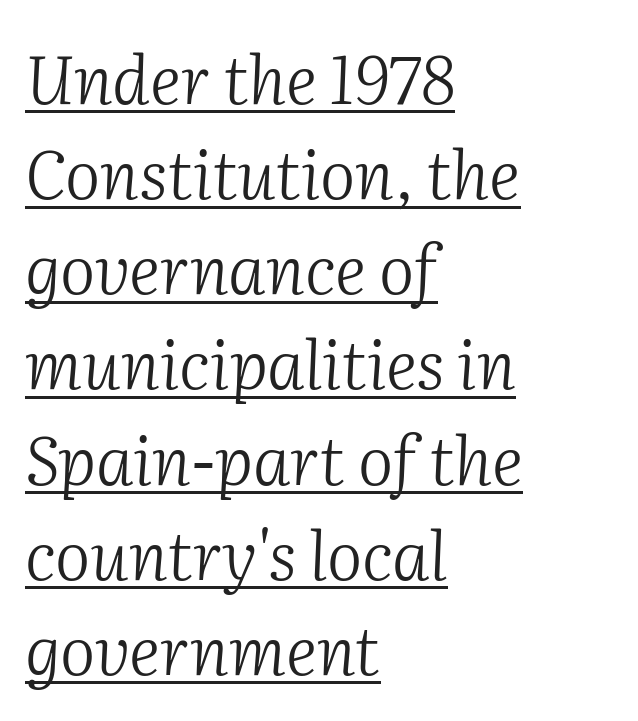
The image shows 67 px light serif type, italic (leaning right); set left-aligned, normal line spacing (1.42x), normal letter spacing, underlined; medium stroke contrast and a medium x-height.
